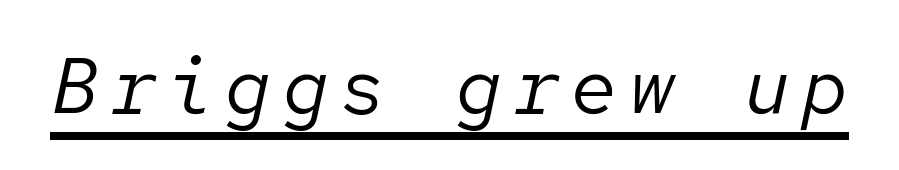
Check the space under the baseline: a stroke is drawn there. Posture: slanted. This is not heavy type; no bold has been used. The passage shown is typed in a monospace face where columns stay perfectly aligned.
